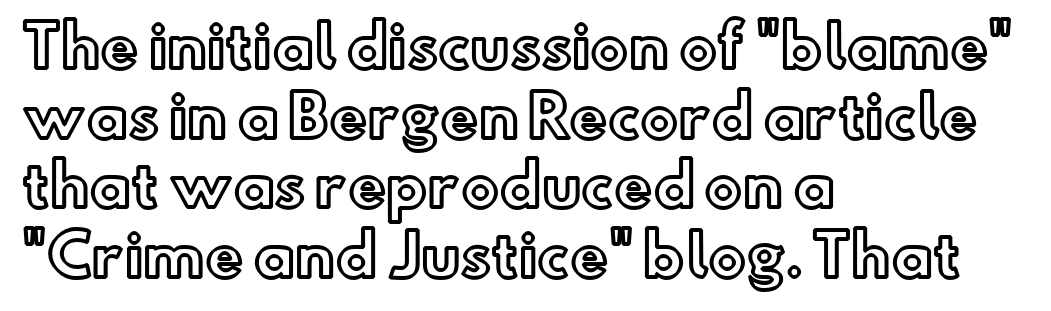
This sample uses an upright cut, with every glyph sitting square on the baseline. This sample has the flowing, uneven cadence of proportional lettering. The baseline area is clear. The line texture is even and compact thanks to regular tracking. Is the block centered? No — it sits flush against the left margin.
